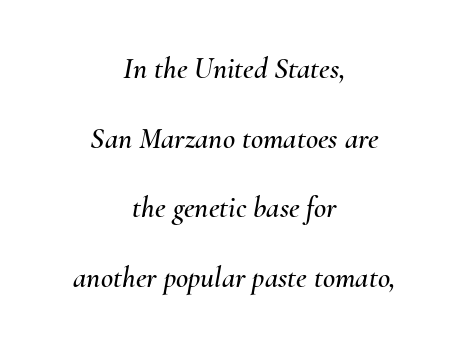
Spacing verdict: proportional, widths tailored to each character. The compositor balanced each line on the midline. Glance below the letters and you will spot only blank space. Notice the wide empty band between every row — that's loose leading. The whole block is typeset with a tilt.
